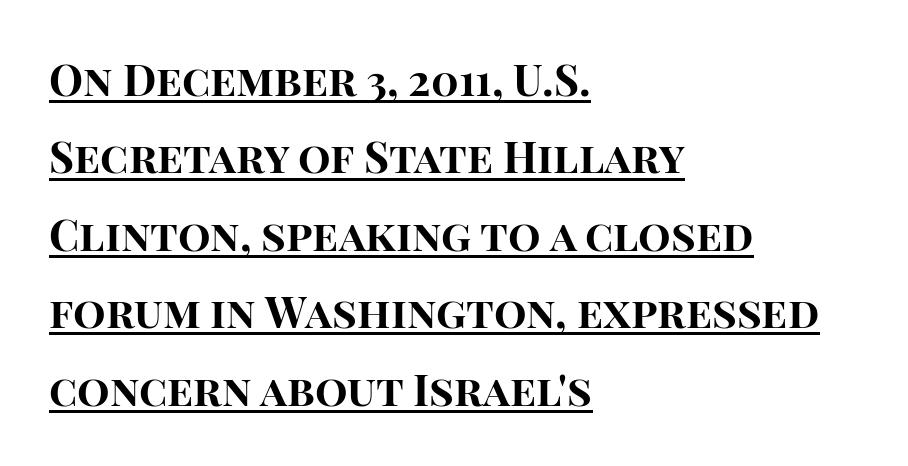
Q: Is the text bold? A: Yes.
Q: Is the text italic (slanted)? A: No, it is upright.
Q: Is the typeface a serif or a sans-serif typeface? A: Sans-serif.
Q: Is the text underlined? A: Yes.
Q: How is the paragraph aligned? A: Left-aligned.
Q: Is the spacing between letters normal or unusually wide? A: Normal.
Q: Width (condensed, normal, or wide)? A: Normal.
Q: Stroke contrast? A: High.
Q: x-height? A: Large.
Q: Monospaced? A: No.
